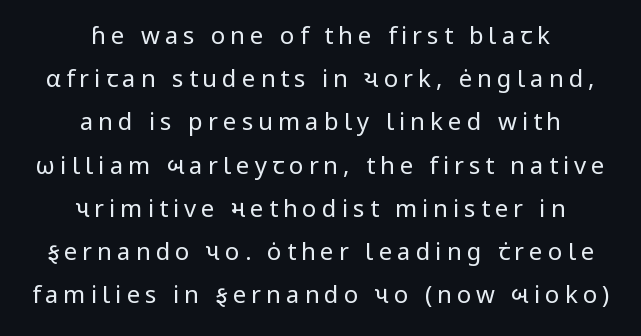
Q: Is the text bold? A: No.
Q: Is the text italic (slanted)? A: No, it is upright.
Q: Is the text underlined? A: No.
Q: How is the paragraph aligned? A: Centered.
Q: Is the spacing between letters normal or unusually wide? A: Unusually wide.
